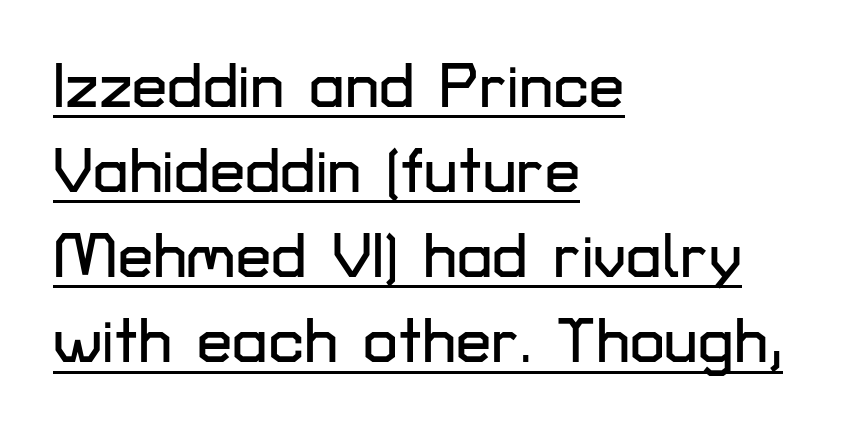
Tracking here is standard; glyphs follow each other at the usual distance. Interline gaps are of average width in this sample. Descenders here cross a horizontal rule under the line. The letters advance in unequal steps, a hallmark of proportional type.
